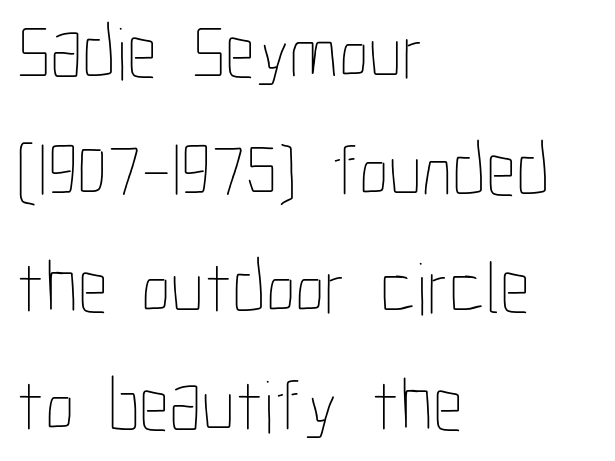
Rule under the text: the space is simply empty. Does the copy run flush right? No — it runs flush left. The face used here is proportionally spaced, like ordinary book or web type. The axis of the letterforms is exactly vertical. Characters follow at the spacing the type designer built in.
